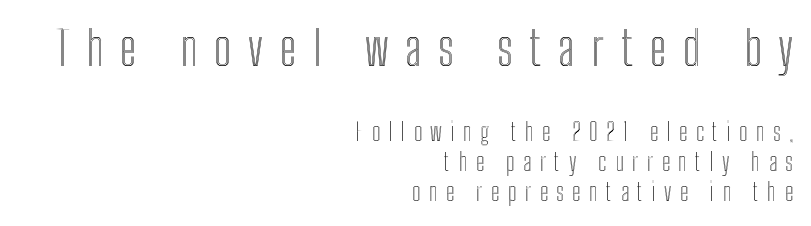
The passage shown is not underscored anywhere. Which margin do the lines hug? The right one — the left edge is uneven. Each letter keeps its own natural width here, so spacing adapts to shape. Posture: vertical. Which chunk is bigger? The first one — the top block dwarfs the bottom.
